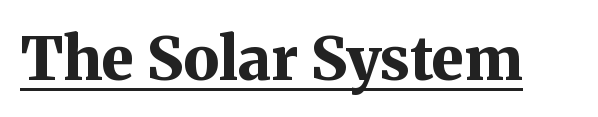
The image shows 60 px bold serif type, upright; set normal letter spacing, underlined; medium stroke contrast and a medium x-height.
